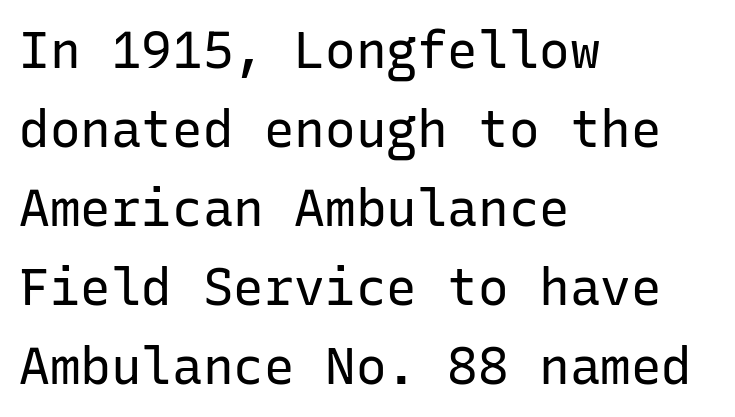
Q: Is the text bold? A: No.
Q: Is the text italic (slanted)? A: No, it is upright.
Q: Is the typeface a serif or a sans-serif typeface? A: Sans-serif.
Q: Is the text underlined? A: No.
Q: How is the paragraph aligned? A: Left-aligned.
Q: Is the spacing between letters normal or unusually wide? A: Normal.
Q: Is the spacing between lines tight, normal or loose? A: Normal.
Q: Width (condensed, normal, or wide)? A: Normal.
Q: Stroke contrast? A: Low.
Q: x-height? A: Medium.
Q: Monospaced? A: Yes.
